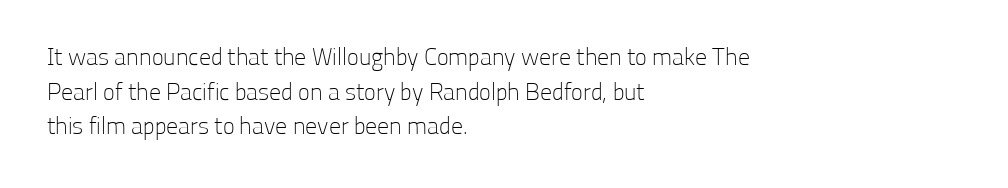
Q: Is the text bold? A: No.
Q: Is the text italic (slanted)? A: No, it is upright.
Q: Is the text underlined? A: No.
Q: How is the paragraph aligned? A: Left-aligned.
Q: Is the spacing between letters normal or unusually wide? A: Normal.
Q: Is the spacing between lines tight, normal or loose? A: Normal.
